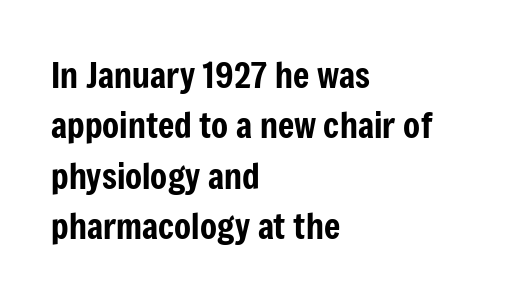
{"serif": "no", "italic": "no", "width": "condensed", "stroke_contrast": "low", "x_height": "medium", "monospaced": "no", "underline": "no", "align": "left", "line_spacing": "normal", "line_spacing_ratio": 1.44, "letter_spacing": "normal", "letter_spacing_em": 0.0, "glyph_px": 35}
